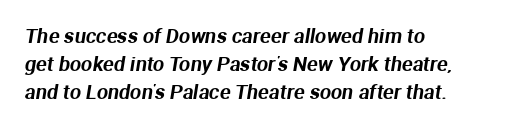
{"underline": "no", "align": "left", "line_spacing": "normal", "line_spacing_ratio": 1.39, "letter_spacing": "normal", "letter_spacing_em": 0.0, "glyph_px": 20}
